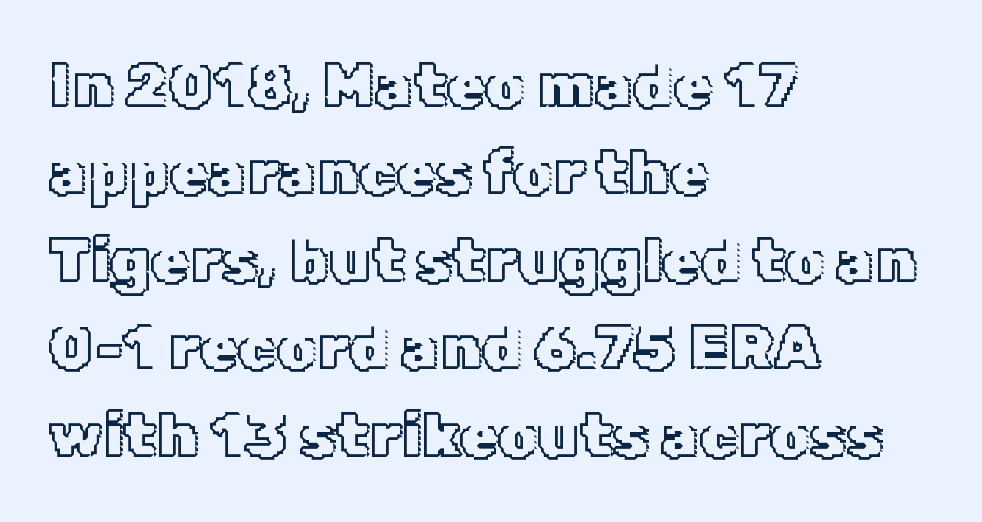
The image shows 62 px text type, upright; set left-aligned, normal line spacing (1.41x), normal letter spacing, not underlined; a medium x-height.
